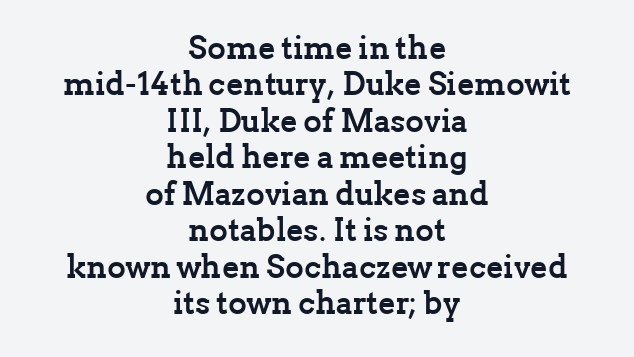
{"serif": "yes", "italic": "no", "bold": "yes", "weight": "semibold", "width": "normal", "stroke_contrast": "low", "x_height": "medium", "monospaced": "no", "underline": "no", "align": "center", "line_spacing": "tight", "line_spacing_ratio": 1.14, "letter_spacing": "normal", "letter_spacing_em": 0.0, "glyph_px": 32}
